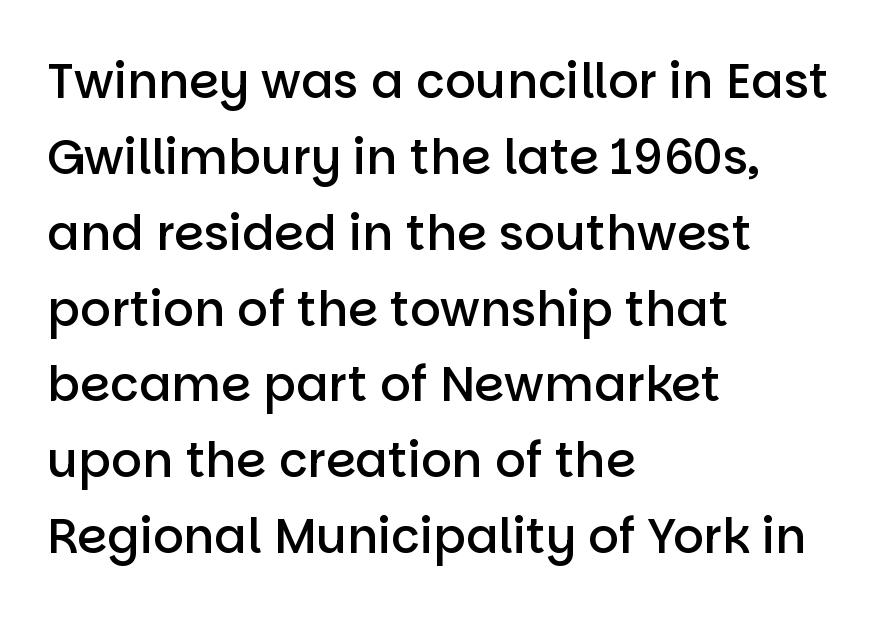
{"serif": "no", "italic": "no", "bold": "semi", "weight": "semibold", "width": "normal", "stroke_contrast": "low", "x_height": "large", "monospaced": "no", "underline": "no", "align": "left", "line_spacing": "normal", "line_spacing_ratio": 1.58, "letter_spacing": "normal", "letter_spacing_em": 0.0, "glyph_px": 48}
